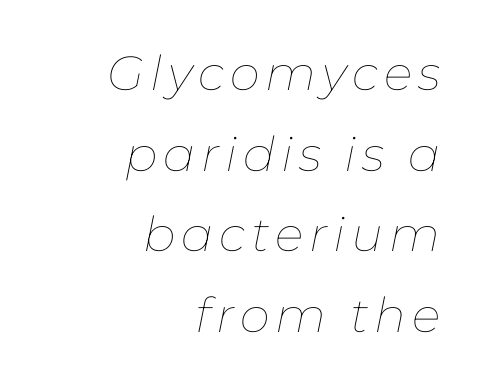
{"italic": "yes", "lean": "right", "slant_degrees": 11, "bold": "no", "weight": "thin", "width": "normal", "stroke_contrast": "low", "x_height": "medium", "monospaced": "no", "underline": "no", "align": "right", "line_spacing": "normal", "line_spacing_ratio": 1.68, "glyph_px": 48}
